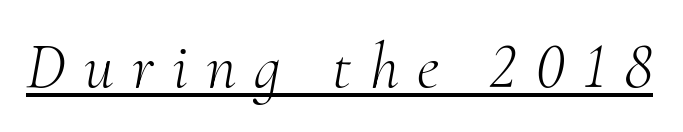
The image shows 65 px light serif type, italic (leaning right); set unusually wide letter spacing (+0.28 em), underlined; medium stroke contrast and a small x-height.
